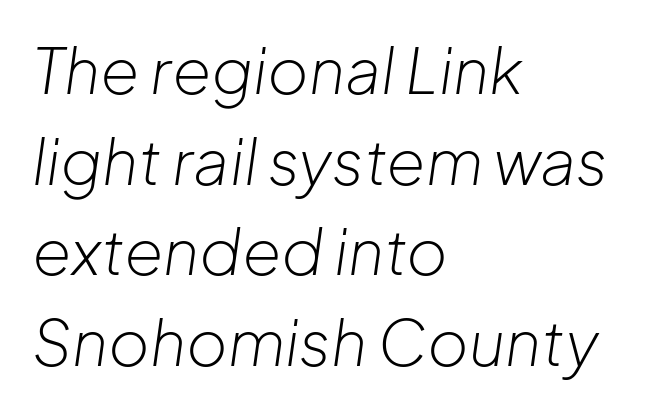
Q: Is the text bold? A: No.
Q: Is the text italic (slanted)? A: Yes, it leans right by about 8 degrees.
Q: Is the text underlined? A: No.
Q: How is the paragraph aligned? A: Left-aligned.
Q: Is the spacing between letters normal or unusually wide? A: Normal.
Q: Is the spacing between lines tight, normal or loose? A: Normal.
Q: Width (condensed, normal, or wide)? A: Normal.
Q: Stroke contrast? A: Low.
Q: x-height? A: Medium.
Q: Monospaced? A: No.
